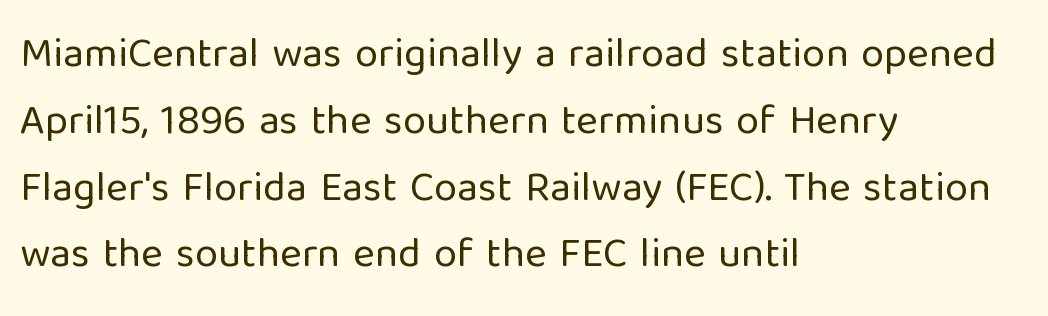
Q: Is the text bold? A: No.
Q: Is the text italic (slanted)? A: No, it is upright.
Q: Is the typeface a serif or a sans-serif typeface? A: Sans-serif.
Q: Is the text underlined? A: No.
Q: How is the paragraph aligned? A: Left-aligned.
Q: Is the spacing between letters normal or unusually wide? A: Normal.
Q: Is the spacing between lines tight, normal or loose? A: Normal.
Q: Width (condensed, normal, or wide)? A: Normal.
Q: Stroke contrast? A: Low.
Q: x-height? A: Medium.
Q: Monospaced? A: No.
